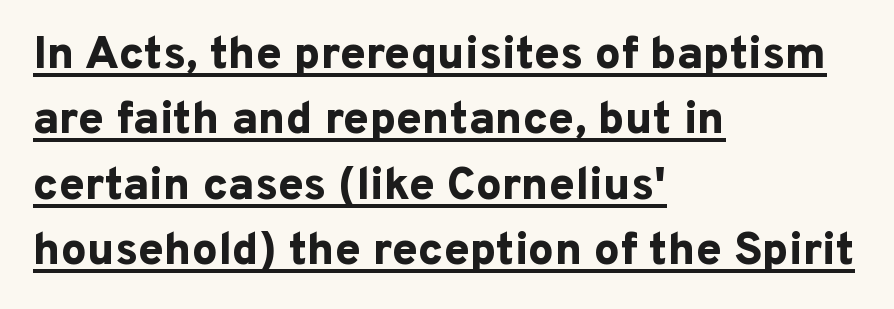
This sample uses plain, unmodified letter spacing. The typography opts for an upright posture over an oblique one. Plenty of ink on the page — the face is bold. The passage shown is typeset with a sans-serif family. Line beginnings align vertically; line endings do not. Here the designer chose a conventional face with non-uniform glyph widths.
